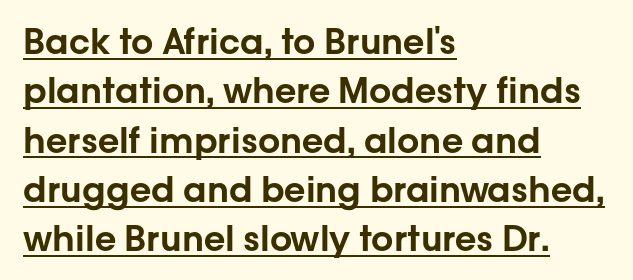
Q: Is the text italic (slanted)? A: No, it is upright.
Q: Is the typeface a serif or a sans-serif typeface? A: Sans-serif.
Q: Is the text underlined? A: Yes.
Q: How is the paragraph aligned? A: Left-aligned.
Q: Is the spacing between letters normal or unusually wide? A: Normal.
Q: Is the spacing between lines tight, normal or loose? A: Normal.
Q: Width (condensed, normal, or wide)? A: Normal.
Q: Stroke contrast? A: Low.
Q: x-height? A: Medium.
Q: Monospaced? A: No.
